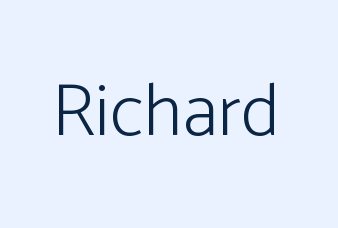
Character widths vary here, with narrow letters taking less room than wide ones. The string is rendered with underlining switched off. The font family rendered here belongs to the sans-serif group. Nothing unusual about the tracking: characters are spaced as the font intends. Counters stay open thanks to moderate or lighter strokes.
